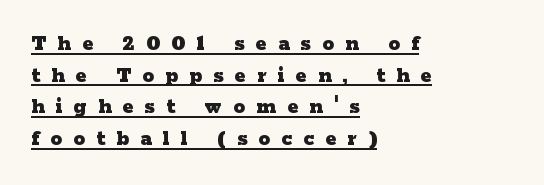
Q: Is the text bold? A: Yes.
Q: Is the text italic (slanted)? A: No, it is upright.
Q: Is the text underlined? A: Yes.
Q: How is the paragraph aligned? A: Left-aligned.
Q: Is the spacing between letters normal or unusually wide? A: Unusually wide.
Q: Is the spacing between lines tight, normal or loose? A: Normal.
